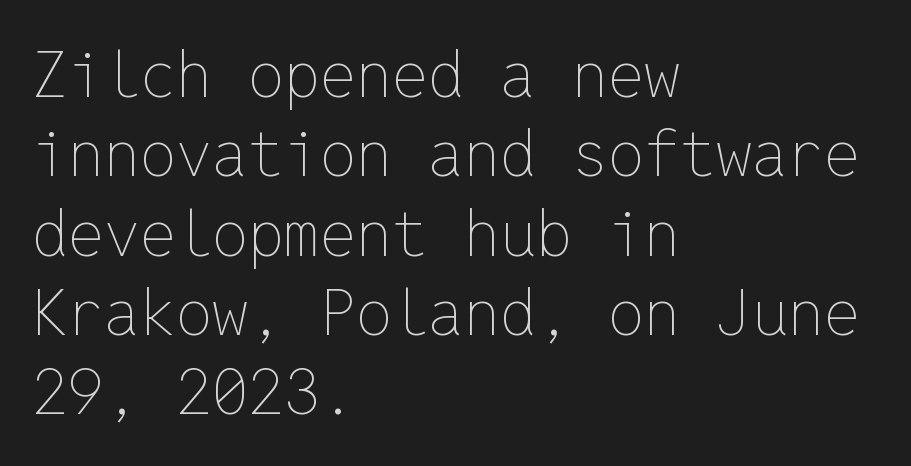
{"italic": "no", "bold": "no", "weight": "thin", "width": "normal", "stroke_contrast": "low", "x_height": "medium", "monospaced": "yes", "underline": "no", "align": "left", "line_spacing_ratio": 1.24, "letter_spacing": "normal", "letter_spacing_em": 0.0, "glyph_px": 64}
